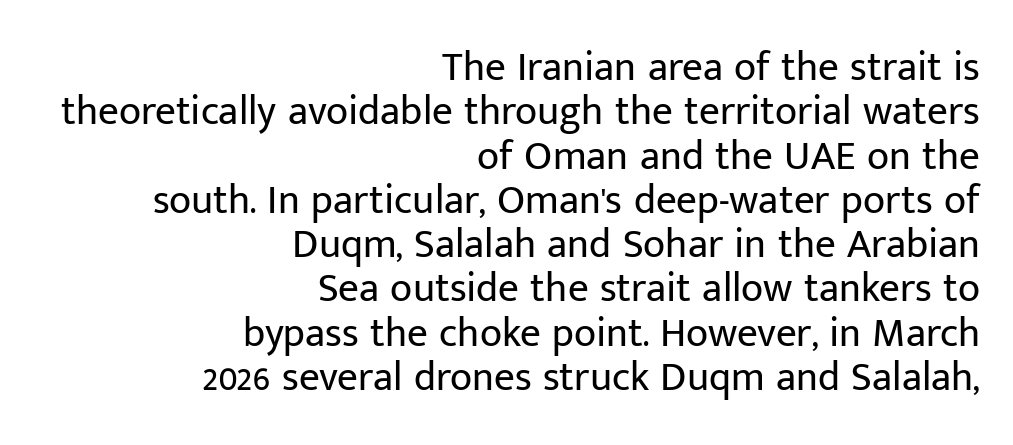
The weight would be labelled regular, book, light, or lighter still. Varying glyph widths throughout — classic text-font behaviour. Which margin do the lines hug? The right one — the left edge is uneven. Is there any slant? The stems are plumb. Check where the strokes stop: nothing finishes them off — pure sans. Letters rest on an invisible, unmarked baseline.
